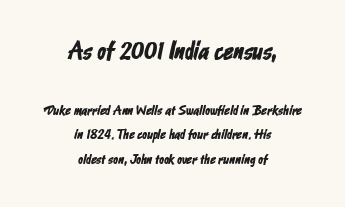
Q: Is the text underlined? A: No.
Q: How is the paragraph aligned? A: Centered.
Q: Is the spacing between letters normal or unusually wide? A: Normal.
Q: Which block of text is set in a larger size, the first (top) or the second (bottom)? A: The first (top) one.
